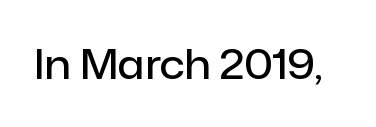
Nothing unusual about the tracking: characters are spaced as the font intends. Italic: no, the glyphs are upright roman. The specimen omits any rule beneath the text block's lines. On the weight axis this lands at semibold, roughly 600. Here the designer chose a conventional face with non-uniform glyph widths. The letters carry no serifs — their stems end cleanly without finishing strokes.
